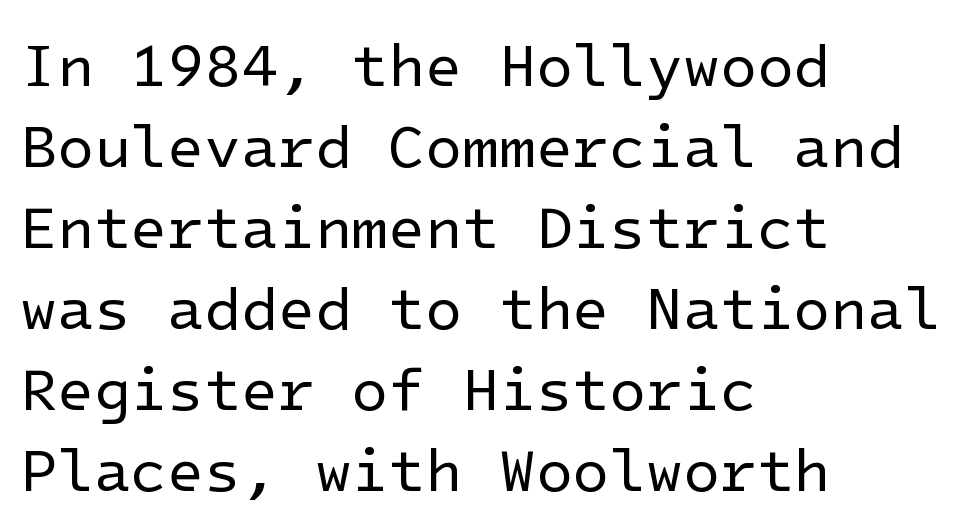
The words here are not underlined. No letter is thick-stroked: the sample isn't bold. The rendering uses a moderate line-height, typical for paragraphs. The rendering shows plain stroke endings on the letterforms — a sans-serif design.
